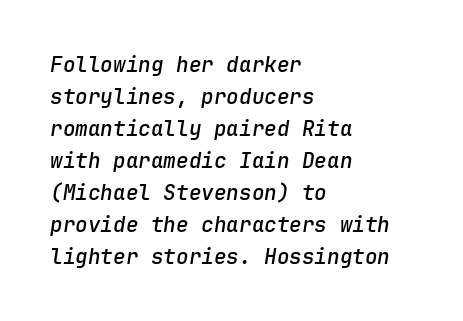
A typesetter would mark this as italic. If you measured baseline to baseline, you'd find a middling distance. The letters are semibold — heavier than regular but short of a full bold. Tracking here is standard; glyphs follow each other at the usual distance. Each row of text sits above clean, open space. The lines are quadded left.
